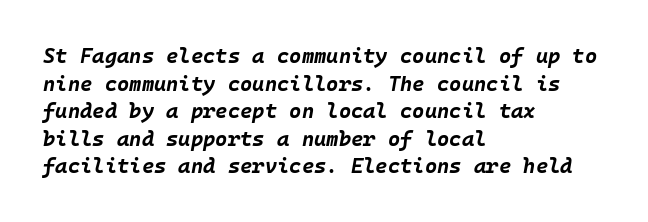
The letters are slanted; this is an italic face. Leftover space on each line is placed entirely after the last word. The face used here is rendered with its standard letterfit. Descender tails drop into unmarked territory. Typographic density is high because the face is bold. Leading: standard.
